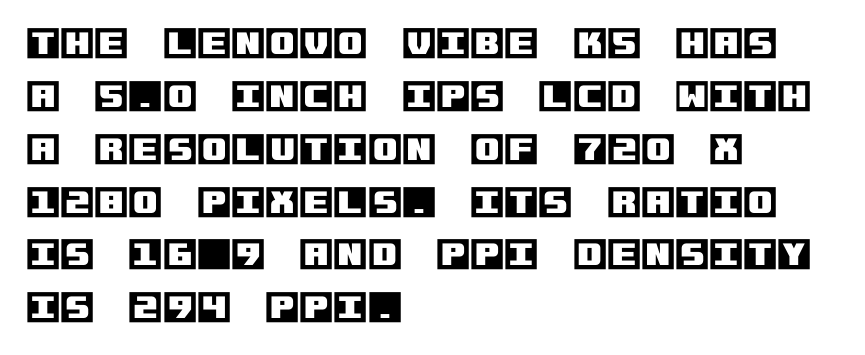
Line spacing here is normal. Posture: straight, roman, zero tilt. The foot of each line stays bare and open. The horizontal fit of the characters is conventional and even. A student would call this left alignment; a typographer would say flush left, rag right.
